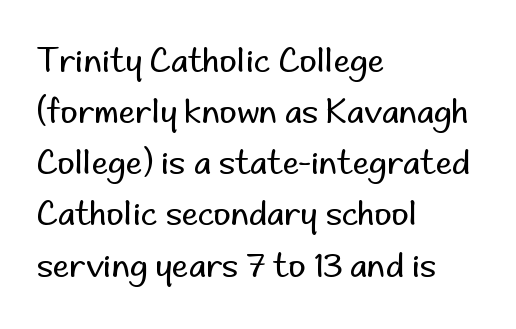
The image shows 33 px regular-weight sans-serif type, upright; set left-aligned, normal line spacing (1.55x), normal letter spacing, not underlined; low stroke contrast and a small x-height.
